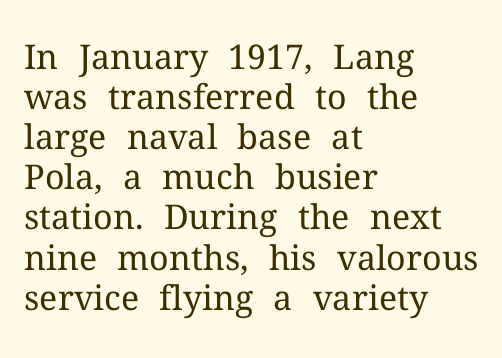
Q: Is the text bold? A: No.
Q: Is the text italic (slanted)? A: No, it is upright.
Q: Is the typeface a serif or a sans-serif typeface? A: Serif.
Q: Is the text underlined? A: No.
Q: How is the paragraph aligned? A: Left-aligned.
Q: Is the spacing between letters normal or unusually wide? A: Normal.
Q: Width (condensed, normal, or wide)? A: Normal.
Q: Stroke contrast? A: Medium.
Q: x-height? A: Medium.
Q: Monospaced? A: No.
